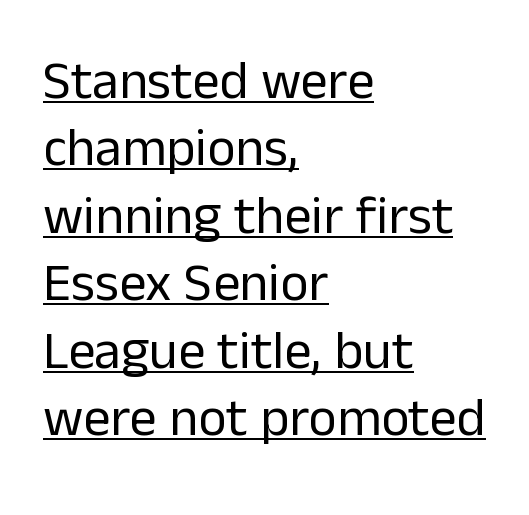
The image shows 54 px regular-weight sans-serif type, upright; set left-aligned, normal line spacing (1.25x), normal letter spacing, underlined; low stroke contrast and a medium x-height.
